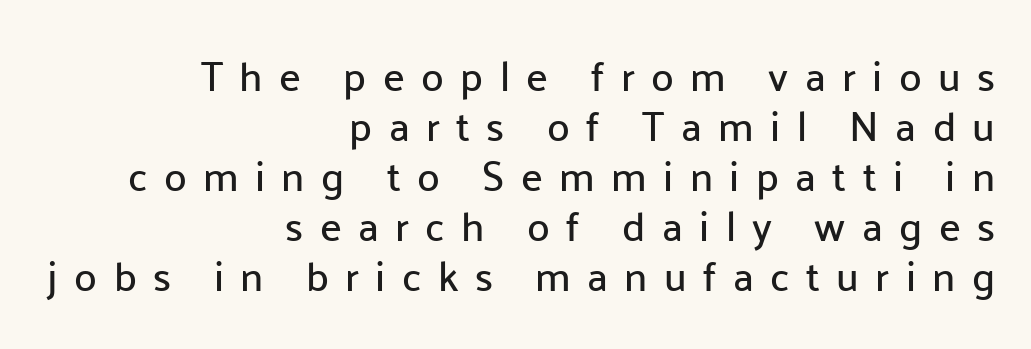
{"serif": "no", "italic": "no", "width": "normal", "stroke_contrast": "low", "x_height": "medium", "monospaced": "no", "underline": "no", "align": "right", "line_spacing_ratio": 1.22, "letter_spacing": "wide", "letter_spacing_em": 0.4, "glyph_px": 41}
